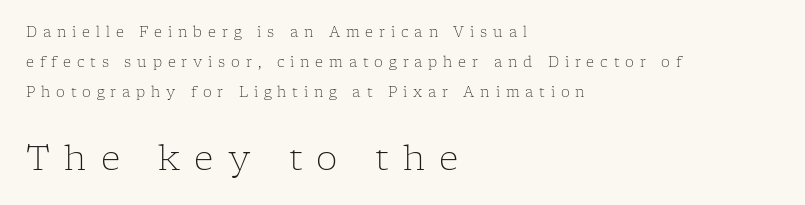
{"serif": "yes", "italic": "no", "bold": "no", "weight": "light", "width": "normal", "stroke_contrast": "low", "x_height": "medium", "monospaced": "no", "underline": "no", "align": "left", "line_spacing": "loose", "line_spacing_ratio": 2.14, "letter_spacing": "wide", "letter_spacing_em": 0.42, "larger_block": "second", "size_ratio": 2.43, "glyph_px": 34}
